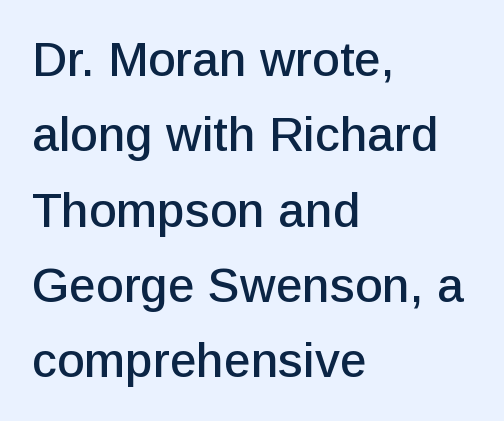
Q: Is the text italic (slanted)? A: No, it is upright.
Q: Is the typeface a serif or a sans-serif typeface? A: Sans-serif.
Q: Is the text underlined? A: No.
Q: How is the paragraph aligned? A: Left-aligned.
Q: Is the spacing between letters normal or unusually wide? A: Normal.
Q: Is the spacing between lines tight, normal or loose? A: Normal.
Q: Width (condensed, normal, or wide)? A: Normal.
Q: Stroke contrast? A: Low.
Q: x-height? A: Medium.
Q: Monospaced? A: No.
